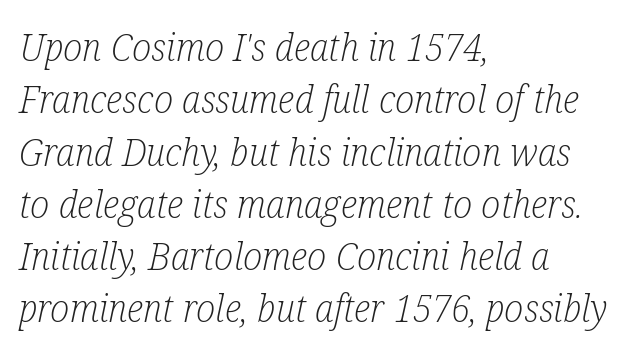
The image shows 39 px light, condensed serif type, italic (leaning right); set left-aligned, normal line spacing (1.34x), normal letter spacing, not underlined; low stroke contrast and a medium x-height.
